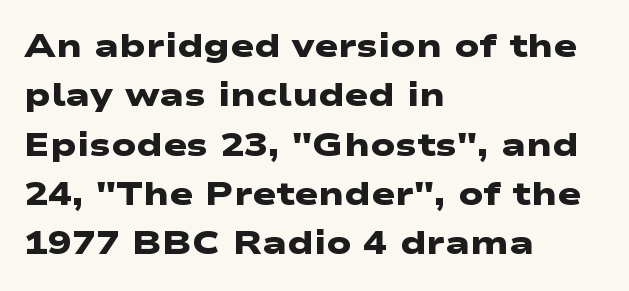
{"serif": "no", "bold": "yes", "weight": "heavy", "width": "wide", "stroke_contrast": "low", "x_height": "medium", "monospaced": "no", "underline": "no", "align": "left", "line_spacing": "normal", "line_spacing_ratio": 1.54, "letter_spacing": "normal", "letter_spacing_em": 0.0, "glyph_px": 32}
